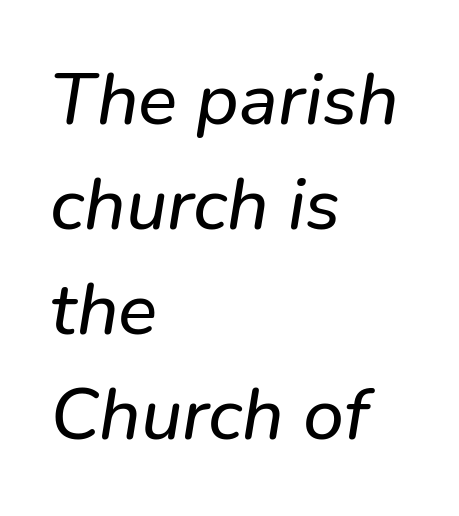
{"serif": "no", "width": "normal", "stroke_contrast": "low", "x_height": "medium", "monospaced": "no", "underline": "no", "align": "left", "line_spacing": "normal", "line_spacing_ratio": 1.44, "letter_spacing": "normal", "letter_spacing_em": 0.0, "glyph_px": 73}
